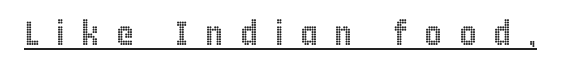
{"italic": "no", "width": "condensed", "x_height": "large", "monospaced": "no", "underline": "yes", "letter_spacing": "wide", "letter_spacing_em": 0.49, "glyph_px": 34}
